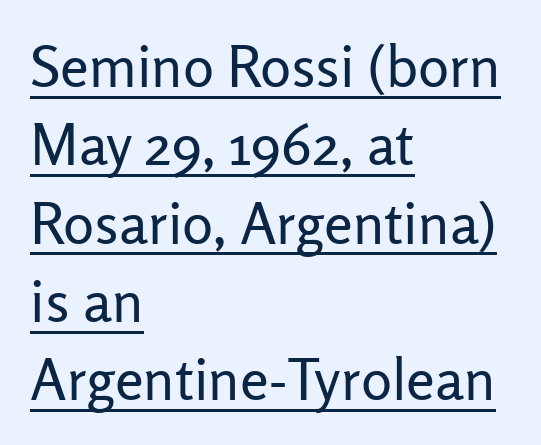
In terms of letterform style, serifs are entirely absent. A typesetter would call this zero additional tracking. Honestly, the underline is the first thing you notice here. The strokes are not fattened; the text isn't bold. Casual observation: everything's shoved over to the left.
